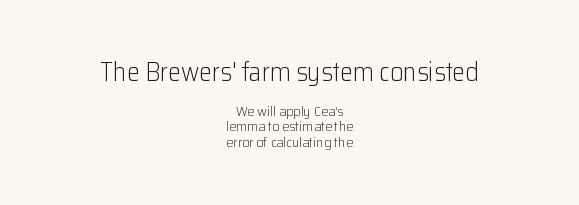
{"italic": "no", "bold": "no", "underline": "no", "align": "center", "line_spacing": "tight", "line_spacing_ratio": 1.09, "letter_spacing": "normal", "letter_spacing_em": 0.0, "larger_block": "first", "size_ratio": 1.86, "glyph_px": 26}
